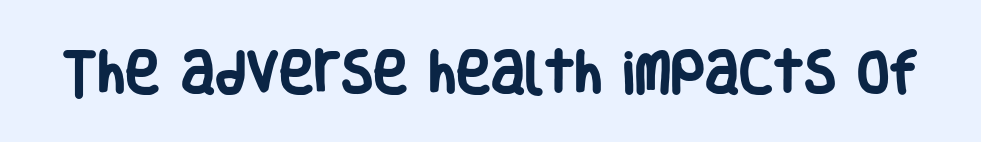
Is the letter spacing exaggerated? No — it looks like the ordinary default. Check where the strokes stop: nothing finishes them off — pure sans. Ascenders rise straight up at ninety degrees. A typesetter would call this proportional, since set widths differ per character.
